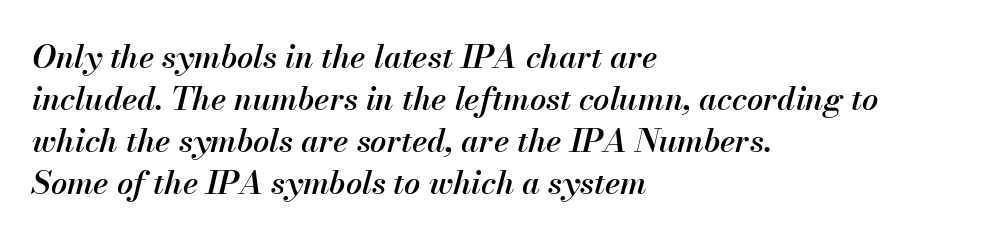
Decoration check: the copy has no underline. The face used here is rendered with its standard letterfit. Visually the block forms a straight wall on the left and a jagged coastline on the right. Here the designer chose a conventional face with non-uniform glyph widths. In terms of weight, the rendering is demibold, just under bold.
